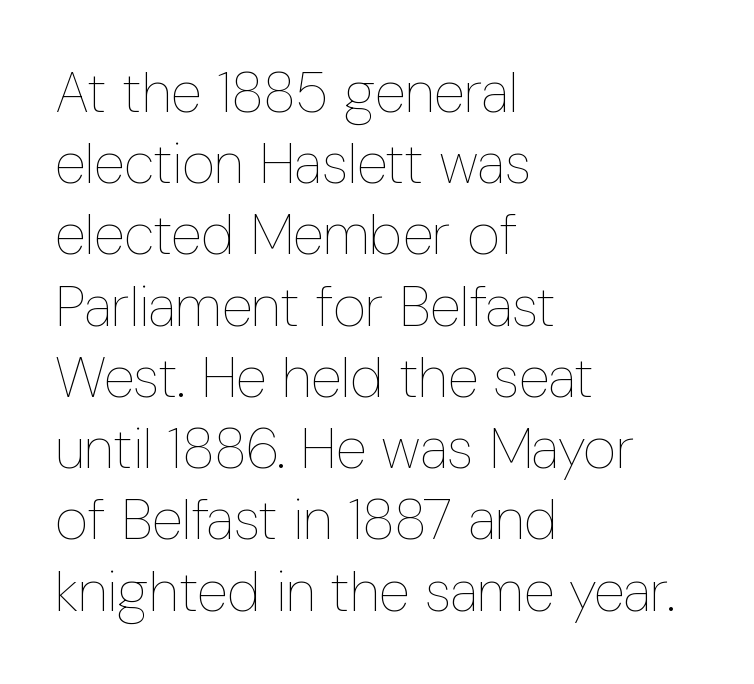
Q: Is the text bold? A: No.
Q: Is the text italic (slanted)? A: No, it is upright.
Q: Is the text underlined? A: No.
Q: How is the paragraph aligned? A: Left-aligned.
Q: Is the spacing between letters normal or unusually wide? A: Normal.
Q: Is the spacing between lines tight, normal or loose? A: Normal.
Q: Width (condensed, normal, or wide)? A: Condensed.
Q: Stroke contrast? A: Low.
Q: x-height? A: Medium.
Q: Monospaced? A: No.
